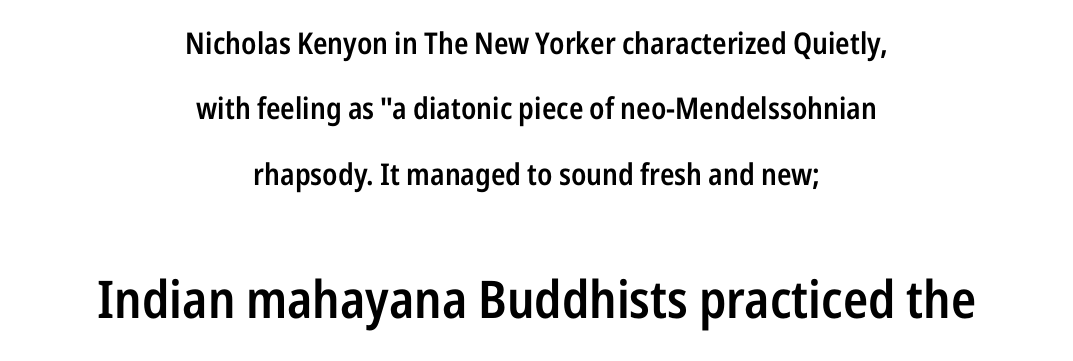
{"serif": "no", "italic": "no", "bold": "semi", "weight": "semibold", "width": "condensed", "stroke_contrast": "low", "x_height": "medium", "monospaced": "no", "underline": "no", "align": "center", "line_spacing": "loose", "line_spacing_ratio": 2.18, "letter_spacing": "normal", "letter_spacing_em": 0.0, "larger_block": "second", "size_ratio": 1.73, "glyph_px": 52}
